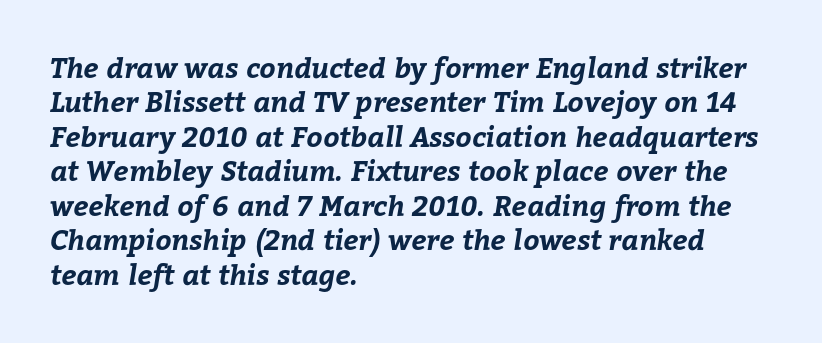
The face used here is rendered with its standard letterfit. The glyphs are unaccompanied by any horizontal stroke below them. The passage shown is typed in a proportional face where columns would drift. Horizontal alignment here is leftward, the default for most running prose. Look at the stroke-to-counter ratio: heavy, a bold.
